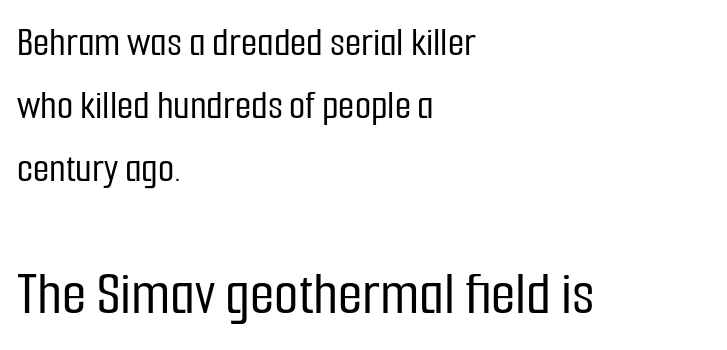
Type style note: lacks serifs. Varying glyph widths throughout — classic text-font behaviour. Visually the block forms a straight wall on the left and a jagged coastline on the right. Of the two passages, the one underneath uses the larger point size.
